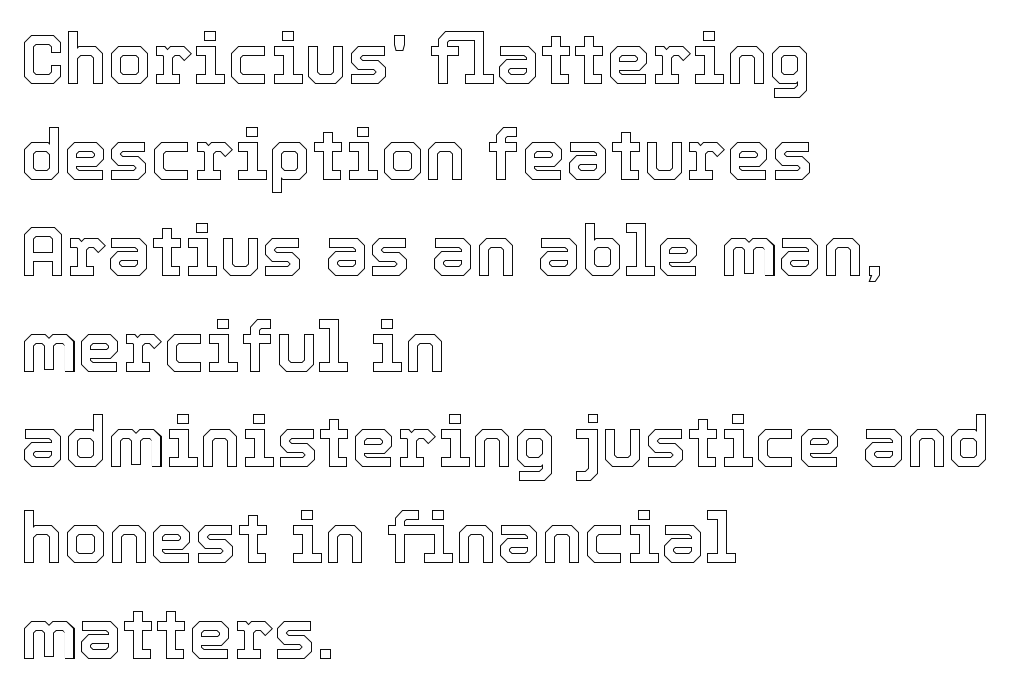
Q: Is the text italic (slanted)? A: No, it is upright.
Q: Is the text underlined? A: No.
Q: How is the paragraph aligned? A: Left-aligned.
Q: Is the spacing between letters normal or unusually wide? A: Normal.
Q: Is the spacing between lines tight, normal or loose? A: Normal.
Q: Width (condensed, normal, or wide)? A: Normal.
Q: x-height? A: Medium.
Q: Monospaced? A: No.
